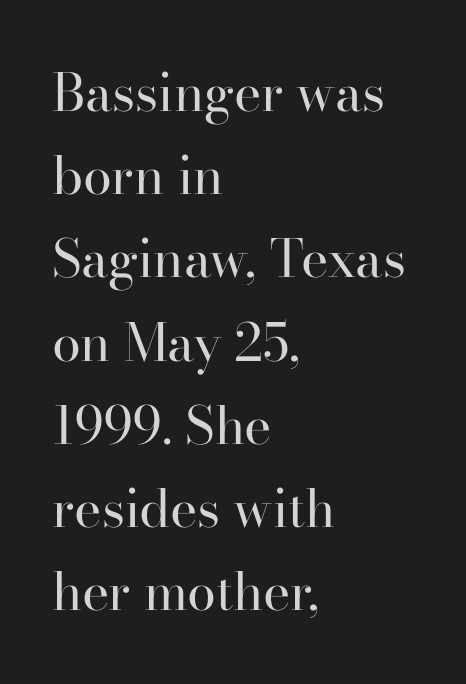
Q: Is the text bold? A: No.
Q: Is the text italic (slanted)? A: No, it is upright.
Q: Is the typeface a serif or a sans-serif typeface? A: Serif.
Q: Is the text underlined? A: No.
Q: How is the paragraph aligned? A: Left-aligned.
Q: Is the spacing between letters normal or unusually wide? A: Normal.
Q: Is the spacing between lines tight, normal or loose? A: Normal.
Q: Width (condensed, normal, or wide)? A: Normal.
Q: Stroke contrast? A: High.
Q: x-height? A: Small.
Q: Monospaced? A: No.
